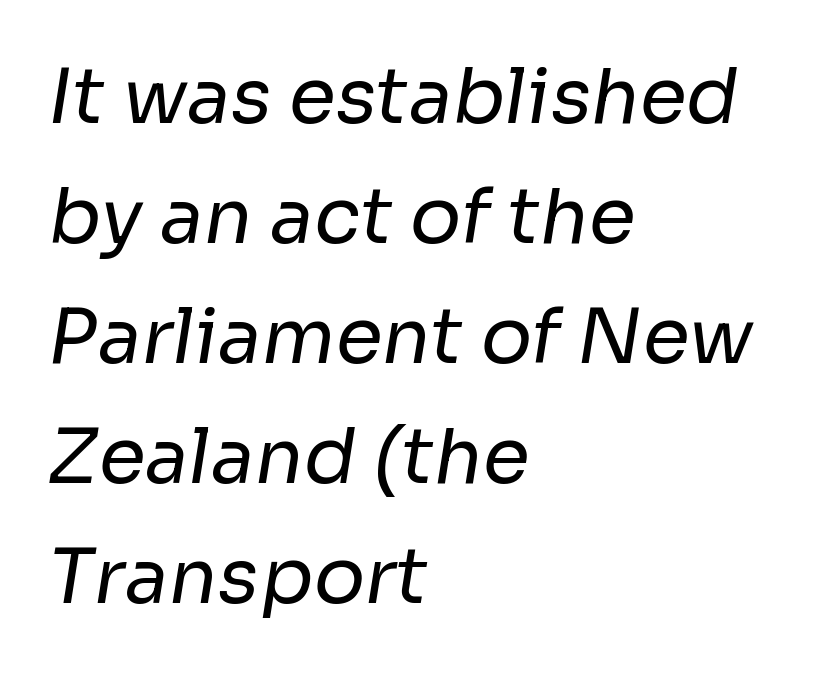
Q: Is the text bold? A: No.
Q: Is the typeface a serif or a sans-serif typeface? A: Sans-serif.
Q: Is the text underlined? A: No.
Q: How is the paragraph aligned? A: Left-aligned.
Q: Is the spacing between letters normal or unusually wide? A: Normal.
Q: Is the spacing between lines tight, normal or loose? A: Normal.
Q: Width (condensed, normal, or wide)? A: Normal.
Q: Stroke contrast? A: Low.
Q: x-height? A: Medium.
Q: Monospaced? A: No.
